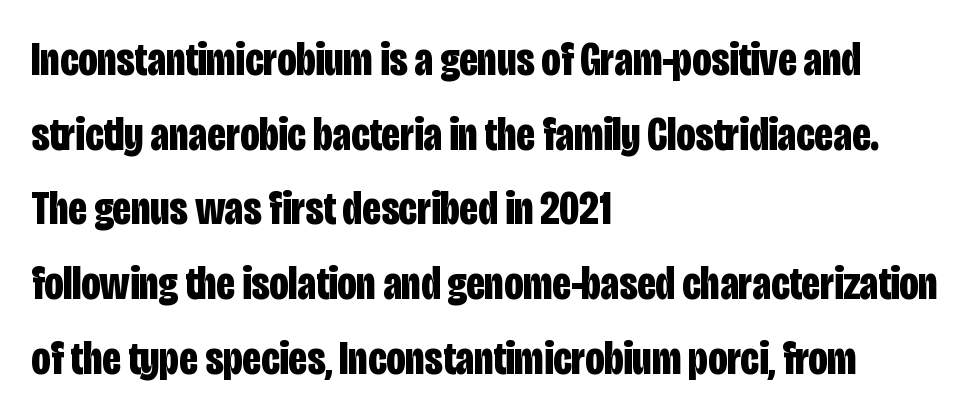
The image shows 47 px bold, condensed sans-serif type, upright; set left-aligned, normal line spacing (1.59x), normal letter spacing, not underlined; low stroke contrast and a large x-height.
